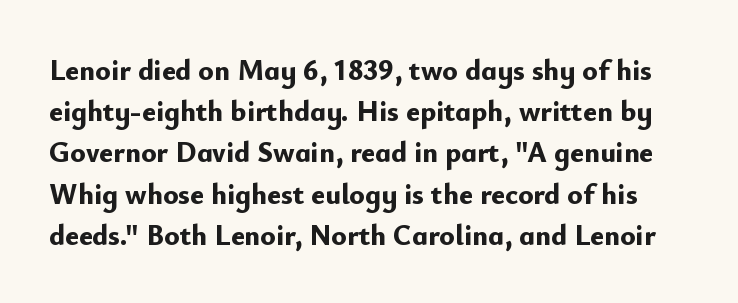
Leading matches the norm, producing a regular column. Check under the words: just untouched page. Is this a fixed-width face? No — the glyphs have proportional, varying widths. Italic: no, the glyphs are upright roman.
